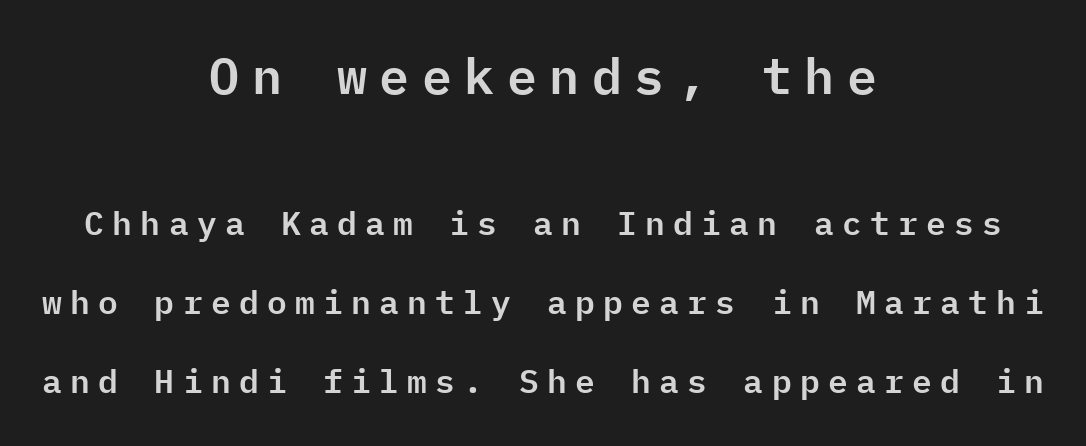
Does the type have serifs? No, each stem ends abruptly. The paragraph shown floats in the horizontal middle. Each letter, wide or thin by design, is forced into the same width here. The gap between lines stays unmarked. The passage shown has open, widely tracked lettering throughout. The letters in the upper block stand taller than those in the block below.
